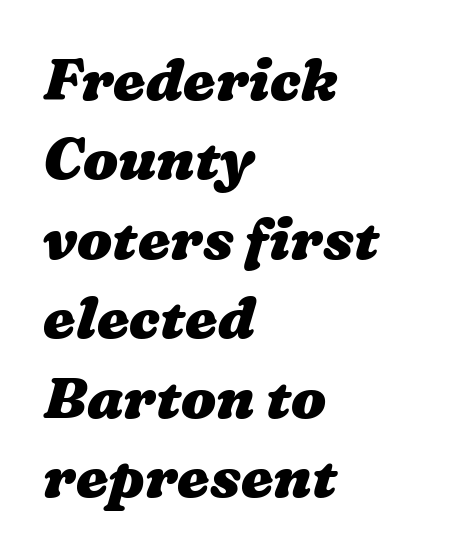
{"bold": "yes", "weight": "heavy", "width": "wide", "stroke_contrast": "medium", "x_height": "medium", "monospaced": "no", "underline": "no", "align": "left", "line_spacing": "normal", "line_spacing_ratio": 1.37, "letter_spacing": "normal", "letter_spacing_em": 0.0, "glyph_px": 58}
